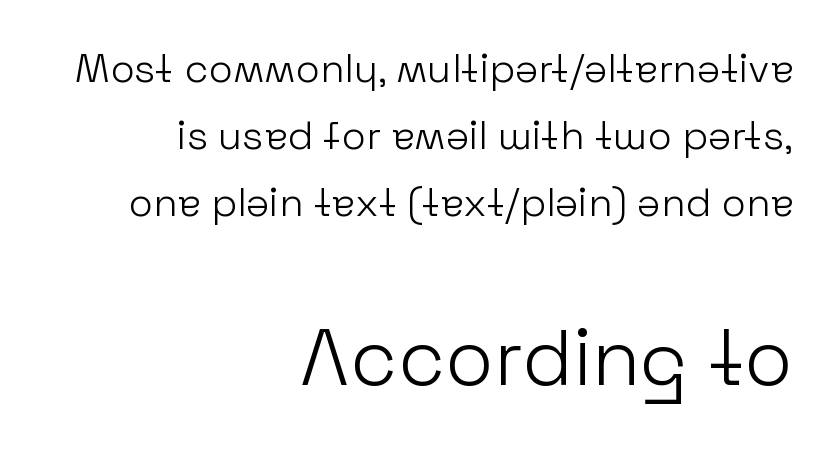
{"serif": "no", "italic": "no", "bold": "no", "weight": "light", "width": "normal", "stroke_contrast": "low", "x_height": "medium", "monospaced": "no", "underline": "no", "align": "right", "line_spacing": "normal", "line_spacing_ratio": 1.68, "letter_spacing": "normal", "letter_spacing_em": 0.0, "larger_block": "second", "size_ratio": 1.98, "glyph_px": 79}
